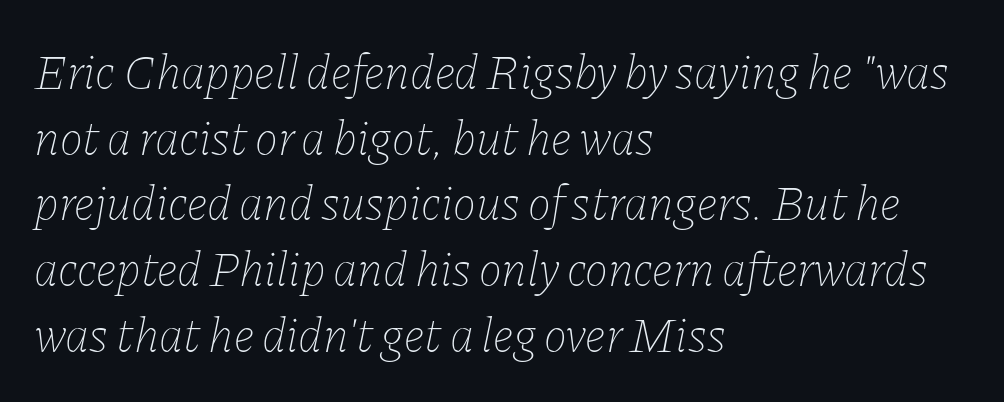
The image shows 49 px thin type, italic (leaning right); set left-aligned, normal line spacing (1.34x), normal letter spacing, not underlined; low stroke contrast and a medium x-height.
